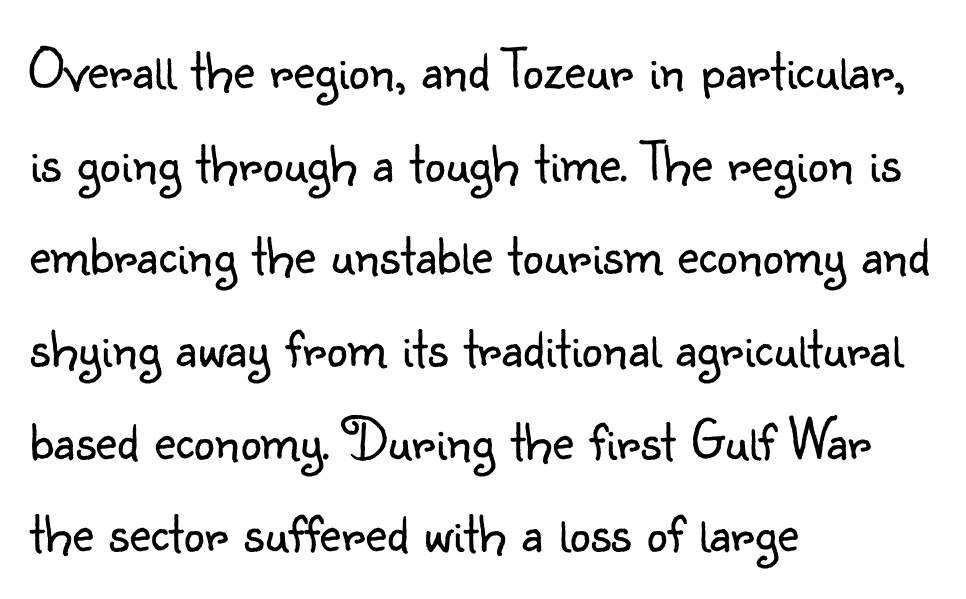
{"serif": "no", "italic": "no", "bold": "no", "weight": "light", "width": "normal", "stroke_contrast": "low", "x_height": "small", "monospaced": "no", "underline": "no", "align": "left", "line_spacing": "normal", "line_spacing_ratio": 1.57, "letter_spacing": "normal", "letter_spacing_em": 0.0, "glyph_px": 59}
